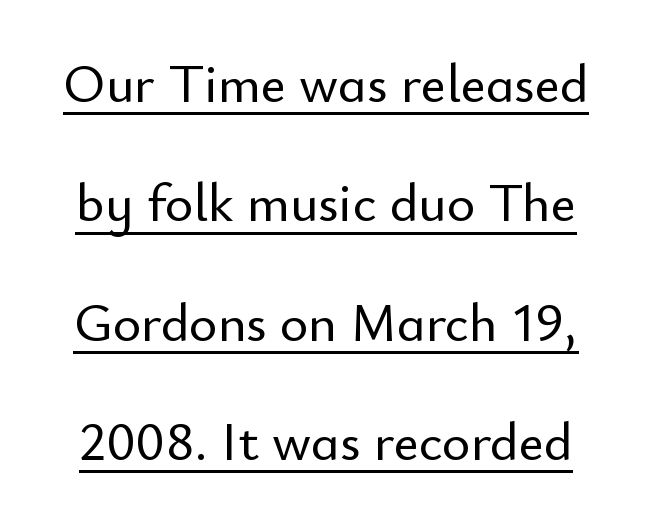
The image shows 54 px sans-serif type, upright; set loose line spacing (2.21x), normal letter spacing, underlined; low stroke contrast and a small x-height.
